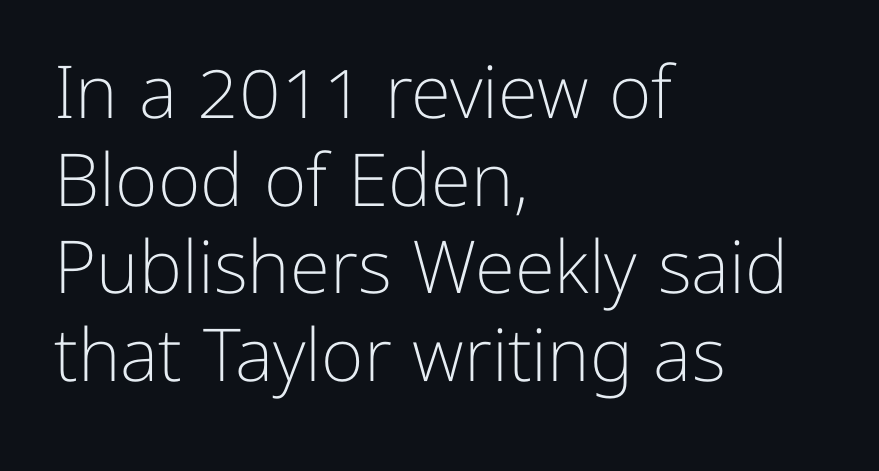
{"serif": "no", "italic": "no", "bold": "no", "weight": "light", "width": "normal", "stroke_contrast": "low", "x_height": "medium", "monospaced": "no", "underline": "no", "align": "left", "line_spacing_ratio": 1.2, "letter_spacing": "normal", "letter_spacing_em": 0.0, "glyph_px": 73}
